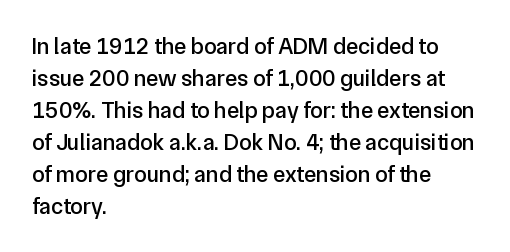
The image shows 23 px text type, upright; set left-aligned, normal line spacing (1.39x), normal letter spacing, not underlined.
